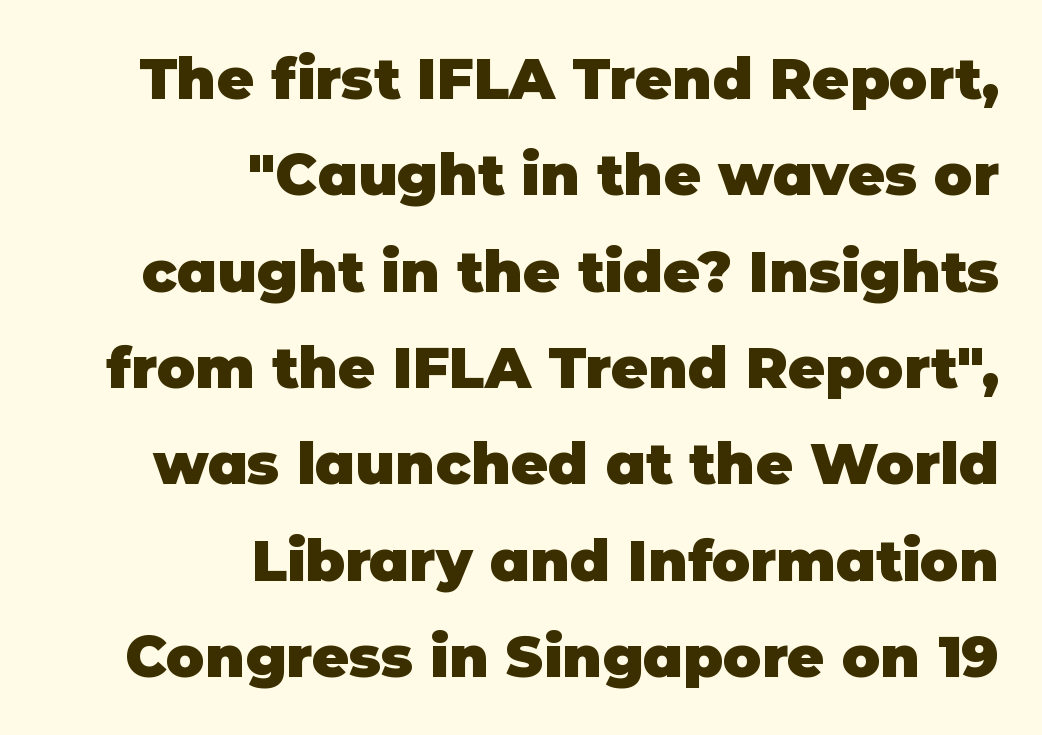
Nobody touched the tracking dial on this one. The passage shown is typeset with a sans-serif family. The characters look thick and weighty, a clear bold. Anything drawn beneath the words? Only blank space. The rag falls on the left side of this text block. The passage shown is typed in a proportional face where columns would drift.
